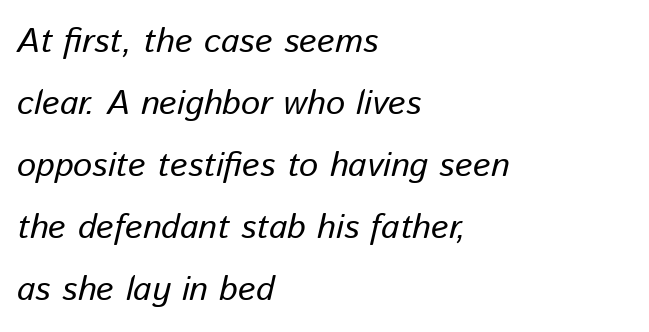
Q: Is the text bold? A: No.
Q: Is the text italic (slanted)? A: Yes, it leans right by about 13 degrees.
Q: Is the text underlined? A: No.
Q: How is the paragraph aligned? A: Left-aligned.
Q: Is the spacing between letters normal or unusually wide? A: Normal.
Q: Width (condensed, normal, or wide)? A: Normal.
Q: Stroke contrast? A: Low.
Q: x-height? A: Medium.
Q: Monospaced? A: No.
